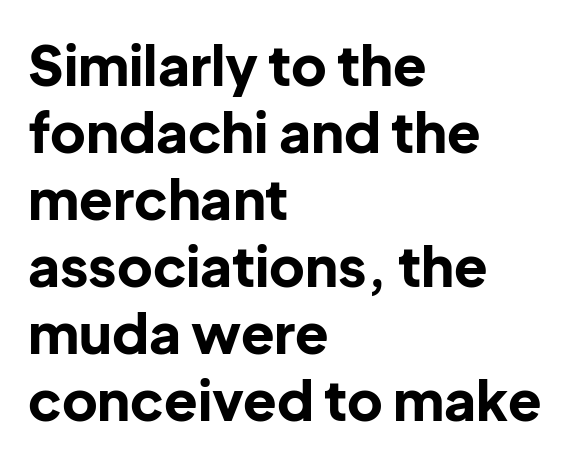
{"serif": "no", "italic": "no", "bold": "yes", "weight": "bold", "width": "normal", "stroke_contrast": "low", "x_height": "medium", "monospaced": "no", "underline": "no", "align": "left", "line_spacing_ratio": 1.22, "letter_spacing": "normal", "letter_spacing_em": 0.0, "glyph_px": 55}
